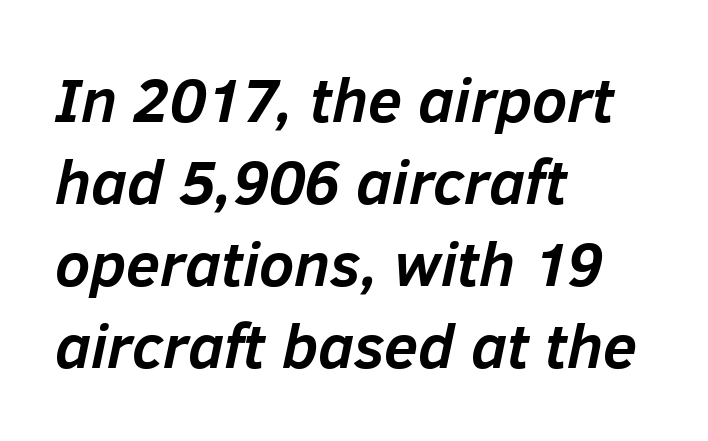
The image shows 62 px semibold type, italic (leaning right); set left-aligned, normal line spacing (1.32x), normal letter spacing, not underlined; low stroke contrast and a medium x-height.
